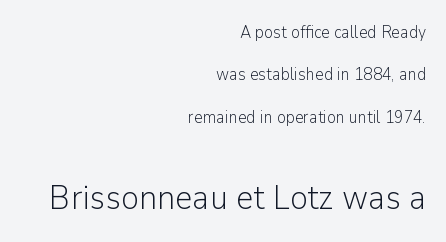
Q: Is the text bold? A: No.
Q: Is the text italic (slanted)? A: No, it is upright.
Q: Is the typeface a serif or a sans-serif typeface? A: Sans-serif.
Q: Is the text underlined? A: No.
Q: How is the paragraph aligned? A: Right-aligned.
Q: Is the spacing between letters normal or unusually wide? A: Normal.
Q: Is the spacing between lines tight, normal or loose? A: Loose.
Q: Which block of text is set in a larger size, the first (top) or the second (bottom)? A: The second (bottom) one.
Q: Width (condensed, normal, or wide)? A: Normal.
Q: Stroke contrast? A: Low.
Q: x-height? A: Medium.
Q: Monospaced? A: No.
